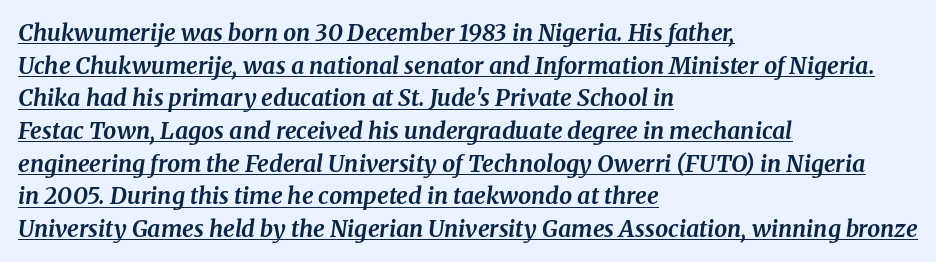
{"italic": "yes", "lean": "right", "slant_degrees": 8, "bold": "yes", "underline": "yes", "align": "left", "line_spacing": "normal", "line_spacing_ratio": 1.42, "letter_spacing": "normal", "letter_spacing_em": 0.0, "glyph_px": 23}
